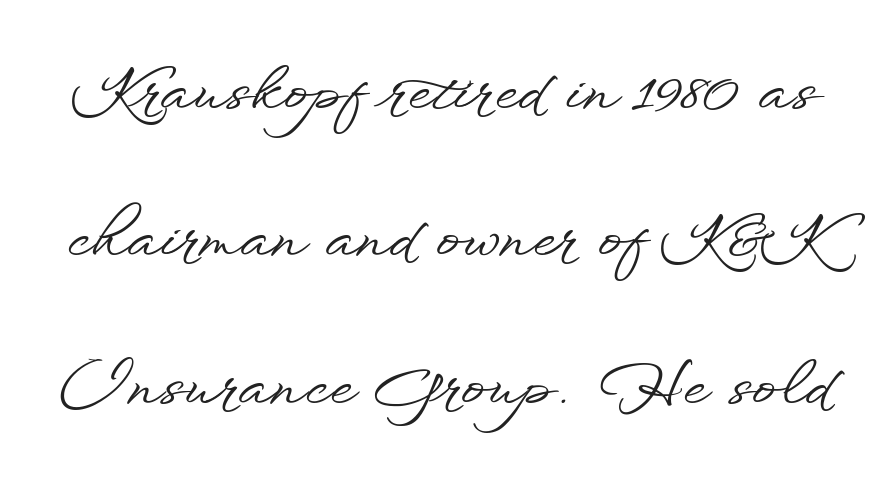
Q: Is the text italic (slanted)? A: Yes.
Q: Is the typeface a serif or a sans-serif typeface? A: Sans-serif.
Q: Is the text underlined? A: No.
Q: Is the spacing between letters normal or unusually wide? A: Normal.
Q: Is the spacing between lines tight, normal or loose? A: Loose.
Q: Width (condensed, normal, or wide)? A: Wide.
Q: Stroke contrast? A: Low.
Q: x-height? A: Small.
Q: Monospaced? A: No.
